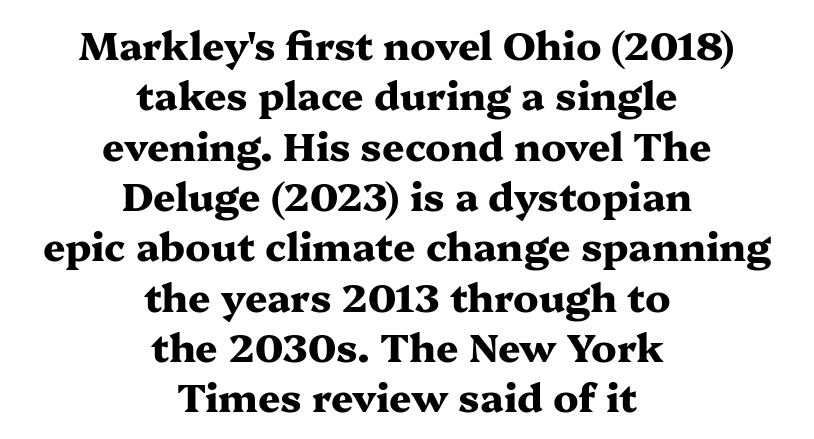
{"serif": "yes", "italic": "no", "bold": "yes", "weight": "heavy", "width": "wide", "stroke_contrast": "medium", "x_height": "medium", "monospaced": "no", "underline": "no", "align": "center", "line_spacing": "normal", "line_spacing_ratio": 1.29, "letter_spacing": "normal", "letter_spacing_em": 0.0, "glyph_px": 39}
